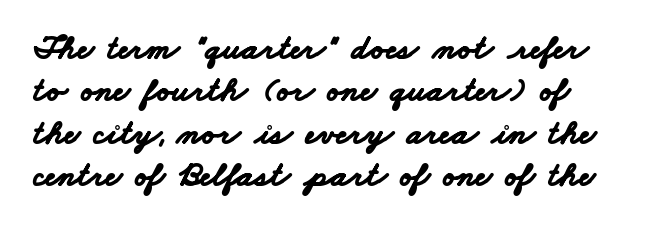
This sample uses a sans-serif face. Typesetter's note: full bold, strokes at maximum text heaviness. In terms of letterspacing, this is plain default setting. Any mark beneath the type? The region is blank. Looks like regular typesetting: each glyph gets only the width it needs.
